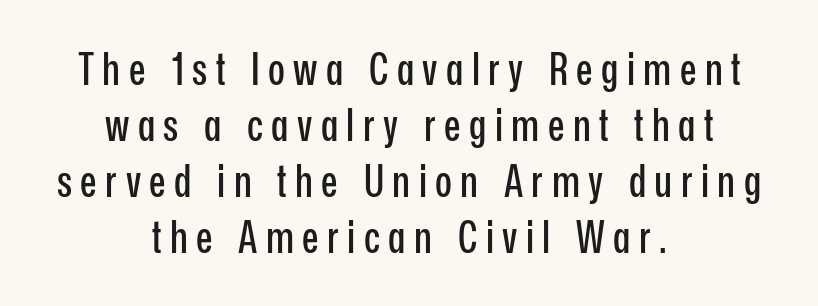
When letters stand straight like this, we call the style roman or upright. The face used here is proportionally spaced, like ordinary book or web type. Nobody drew a line under any word here. The lines sit at an ordinary, default distance from one another. The text block is weighted toward neither margin, spreading evenly from the middle. I'd call this a sans setting — the letters go barefoot.
